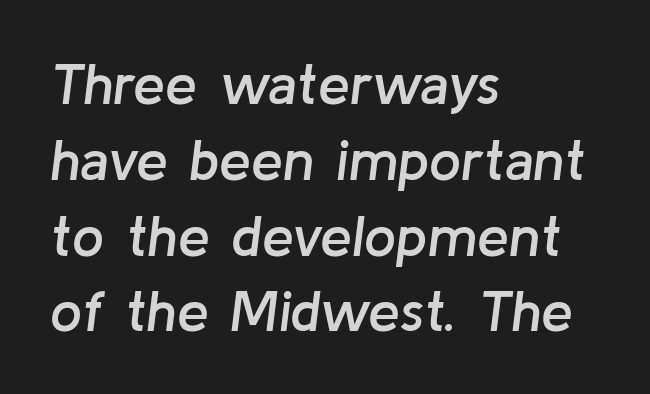
Layout note: lines flush left. Summary of weight: moderately heavy, a semibold. The face used here is proportionally spaced, like ordinary book or web type. Descender tails drop into unmarked territory. Vertical spacing — default.
